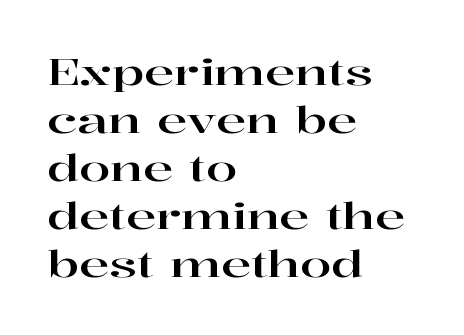
The glyphs are unaccompanied by any horizontal stroke below them. The text was rendered using a seriffed face with decorative stroke endings. Line starts are locked; line ends wander. The horizontal fit of the characters is conventional and even. These lines are rendered in a variable-pitch font.
